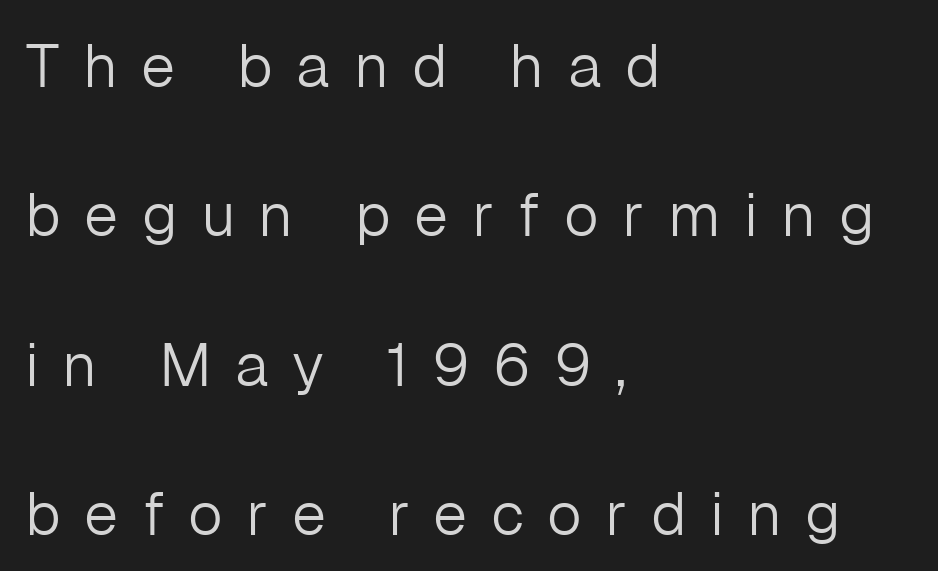
Is this a sans? Yes — the strokes have no serifs. The tracking jumps out immediately: characters are airy and widely separated. Casual observation: everything's shoved over to the left. The letterforms sit at book weight or below. Rule under the text: the space is simply empty. Every stem runs plumb, perpendicular to the baseline.
